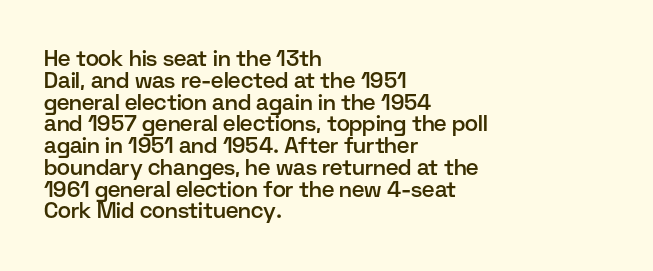
Q: Is the text bold? A: Semi-bold.
Q: Is the text italic (slanted)? A: No, it is upright.
Q: Is the text underlined? A: No.
Q: How is the paragraph aligned? A: Left-aligned.
Q: Is the spacing between letters normal or unusually wide? A: Normal.
Q: Is the spacing between lines tight, normal or loose? A: Tight.
